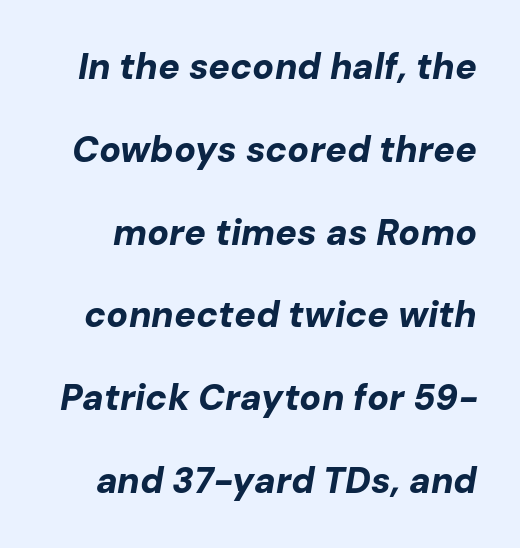
{"italic": "yes", "lean": "right", "slant_degrees": 10, "bold": "yes", "weight": "bold", "width": "normal", "stroke_contrast": "low", "x_height": "medium", "monospaced": "no", "underline": "no", "line_spacing": "loose", "line_spacing_ratio": 2.3, "letter_spacing": "normal", "letter_spacing_em": 0.0, "glyph_px": 36}
